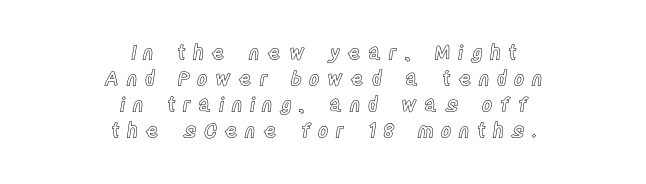
Whoever set this chose a conventional vertical rhythm. Observe the wide spacing: letters keep a clear distance from each other. Nobody drew a line under any word here. Centered paragraph, ragged on both sides.
